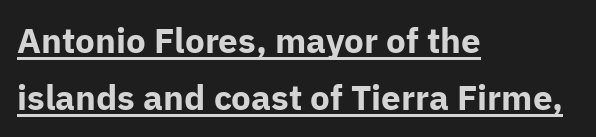
{"serif": "no", "italic": "no", "bold": "yes", "weight": "bold", "width": "normal", "stroke_contrast": "low", "x_height": "medium", "monospaced": "no", "underline": "yes", "align": "left", "line_spacing": "normal", "line_spacing_ratio": 1.62, "letter_spacing": "normal", "letter_spacing_em": 0.0, "glyph_px": 35}
